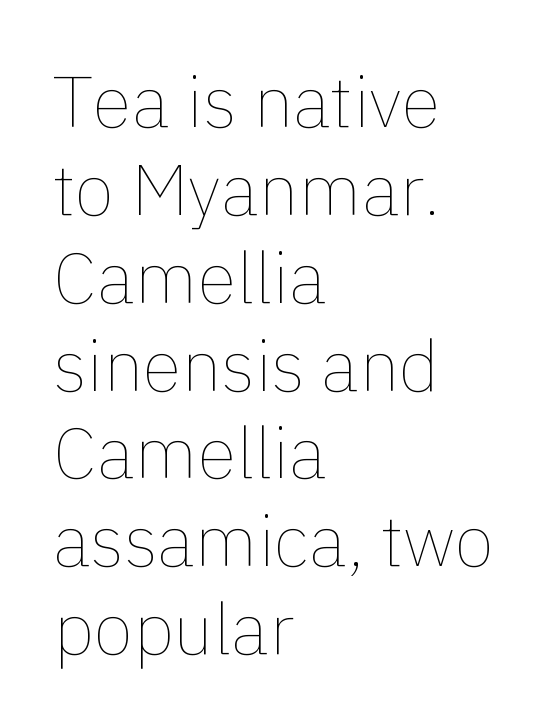
The image shows 72 px thin type, upright; set left-aligned, line spacing 1.22x, normal letter spacing, not underlined; a medium x-height.
